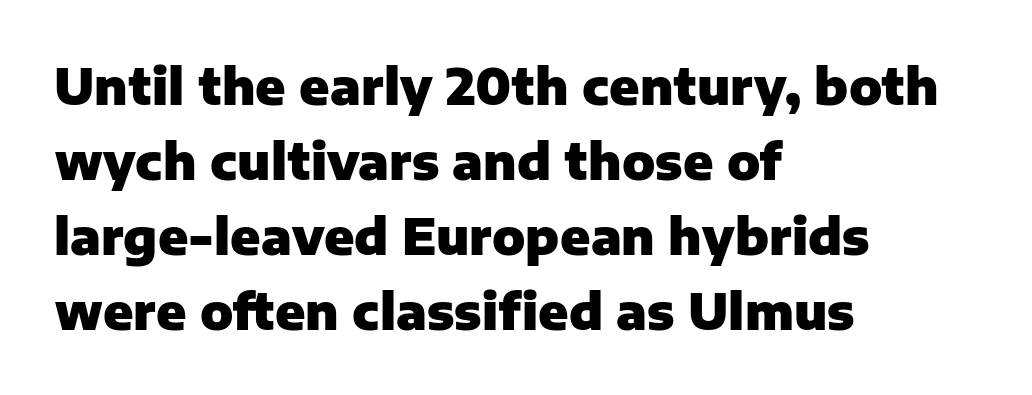
Q: Is the text bold? A: Yes.
Q: Is the text italic (slanted)? A: No, it is upright.
Q: Is the typeface a serif or a sans-serif typeface? A: Sans-serif.
Q: Is the text underlined? A: No.
Q: How is the paragraph aligned? A: Left-aligned.
Q: Is the spacing between letters normal or unusually wide? A: Normal.
Q: Is the spacing between lines tight, normal or loose? A: Normal.
Q: Width (condensed, normal, or wide)? A: Normal.
Q: Stroke contrast? A: Low.
Q: x-height? A: Medium.
Q: Monospaced? A: No.
